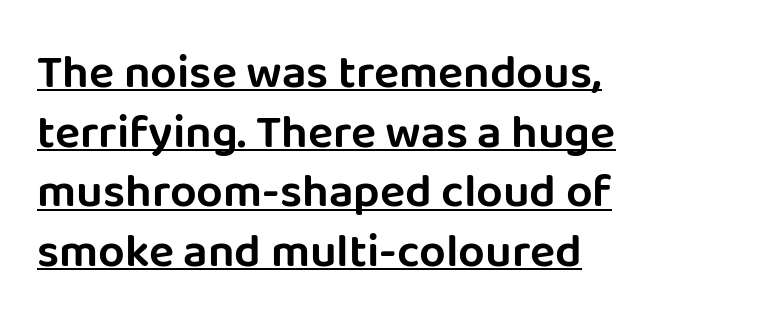
{"serif": "no", "italic": "no", "width": "normal", "stroke_contrast": "low", "x_height": "large", "monospaced": "no", "underline": "yes", "align": "left", "line_spacing": "normal", "line_spacing_ratio": 1.27, "letter_spacing": "normal", "letter_spacing_em": 0.0, "glyph_px": 47}
